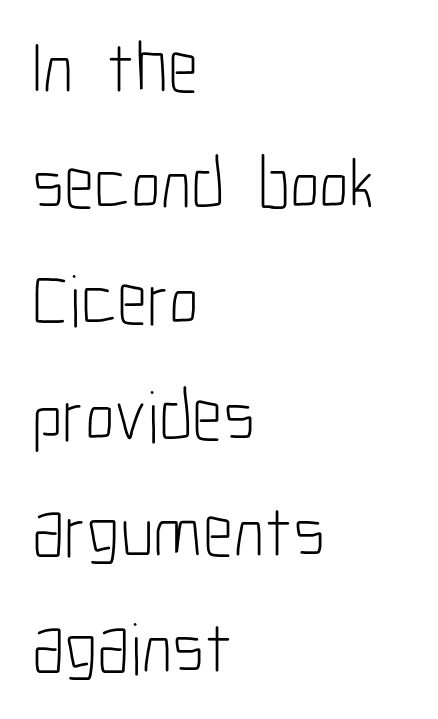
{"serif": "no", "italic": "no", "bold": "no", "weight": "light", "width": "condensed", "stroke_contrast": "low", "x_height": "medium", "monospaced": "no", "underline": "no", "align": "left", "line_spacing": "normal", "line_spacing_ratio": 1.59, "letter_spacing": "normal", "letter_spacing_em": 0.0, "glyph_px": 73}
